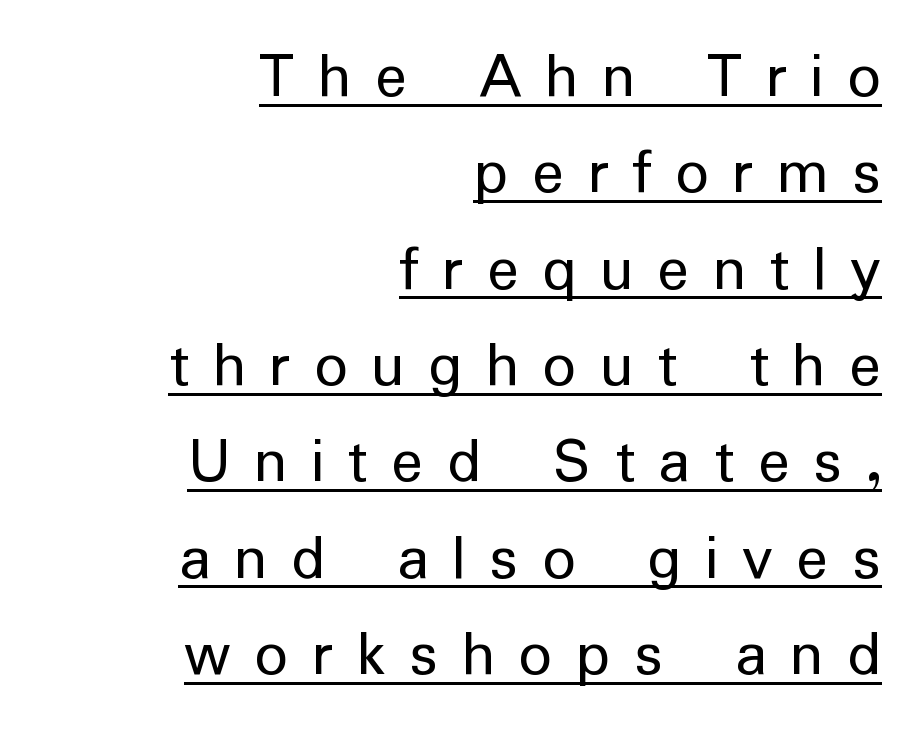
Q: Is the text bold? A: No.
Q: Is the text italic (slanted)? A: No, it is upright.
Q: Is the typeface a serif or a sans-serif typeface? A: Sans-serif.
Q: Is the text underlined? A: Yes.
Q: How is the paragraph aligned? A: Right-aligned.
Q: Is the spacing between letters normal or unusually wide? A: Unusually wide.
Q: Is the spacing between lines tight, normal or loose? A: Normal.
Q: Width (condensed, normal, or wide)? A: Normal.
Q: Stroke contrast? A: Low.
Q: x-height? A: Medium.
Q: Monospaced? A: No.
